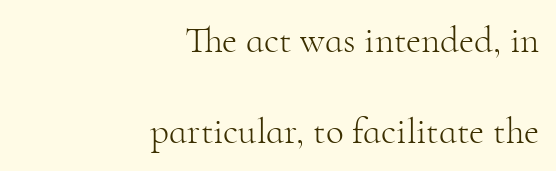
{"serif": "yes", "italic": "no", "bold": "no", "weight": "light", "width": "normal", "stroke_contrast": "high", "x_height": "small", "monospaced": "no", "underline": "no", "align": "right", "line_spacing": "loose", "line_spacing_ratio": 2.45, "letter_spacing": "normal", "letter_spacing_em": 0.0, "glyph_px": 37}
